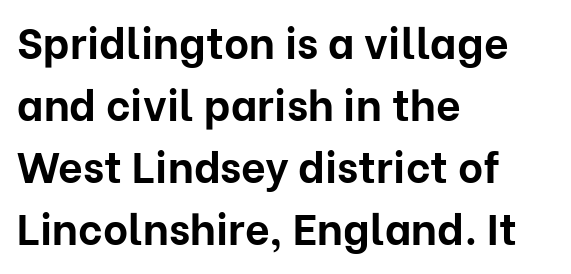
{"serif": "no", "italic": "no", "bold": "yes", "weight": "bold", "width": "normal", "stroke_contrast": "low", "x_height": "medium", "monospaced": "no", "underline": "no", "align": "left", "line_spacing": "normal", "line_spacing_ratio": 1.44, "letter_spacing": "normal", "letter_spacing_em": 0.0, "glyph_px": 43}
